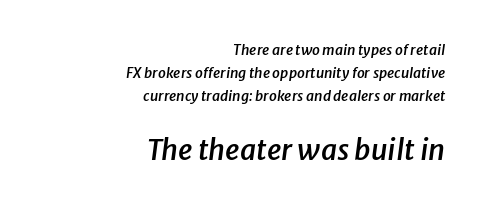
The glyphs are unaccompanied by any horizontal stroke below them. On the weight axis this lands at semibold, roughly 600. All the whitespace from short lines collects on the left. Character widths vary here, with narrow letters taking less room than wide ones. Tracking here is standard; glyphs follow each other at the usual distance.
